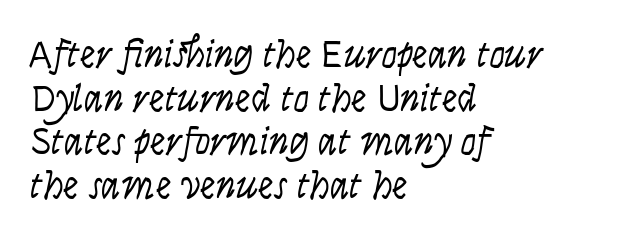
Q: Is the text bold? A: No.
Q: Is the text italic (slanted)? A: Yes, it leans right by about 9 degrees.
Q: Is the text underlined? A: No.
Q: How is the paragraph aligned? A: Left-aligned.
Q: Is the spacing between letters normal or unusually wide? A: Normal.
Q: Is the spacing between lines tight, normal or loose? A: Tight.
Q: Width (condensed, normal, or wide)? A: Condensed.
Q: Stroke contrast? A: Low.
Q: x-height? A: Large.
Q: Monospaced? A: No.
